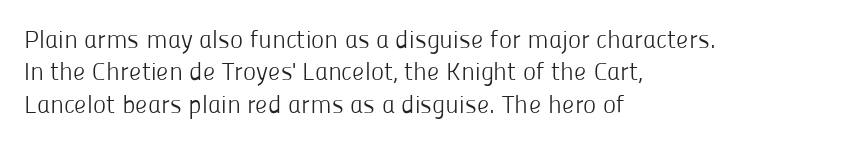
Q: Is the text bold? A: No.
Q: Is the text italic (slanted)? A: No, it is upright.
Q: Is the text underlined? A: No.
Q: How is the paragraph aligned? A: Left-aligned.
Q: Is the spacing between letters normal or unusually wide? A: Normal.
Q: Is the spacing between lines tight, normal or loose? A: Normal.
